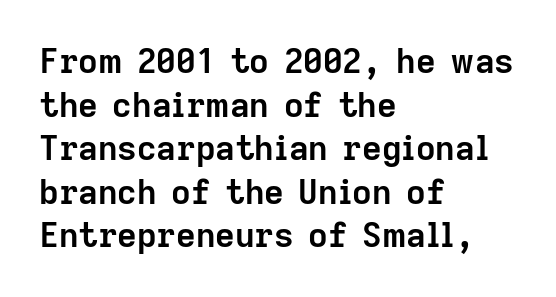
Q: Is the text bold? A: Yes.
Q: Is the text italic (slanted)? A: No, it is upright.
Q: Is the typeface a serif or a sans-serif typeface? A: Sans-serif.
Q: Is the text underlined? A: No.
Q: How is the paragraph aligned? A: Left-aligned.
Q: Is the spacing between letters normal or unusually wide? A: Normal.
Q: Is the spacing between lines tight, normal or loose? A: Normal.
Q: Width (condensed, normal, or wide)? A: Normal.
Q: Stroke contrast? A: Low.
Q: x-height? A: Medium.
Q: Monospaced? A: No.
